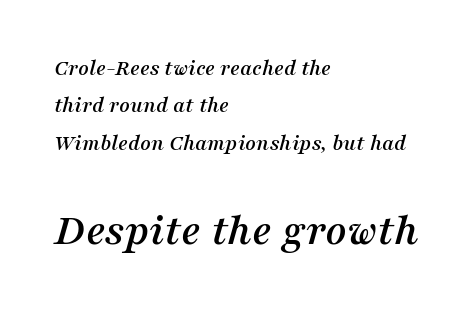
The image shows 46 px serif type, italic (leaning right); set left-aligned, normal line spacing (1.63x), normal letter spacing, not underlined; the second (bottom) block is 2.0x larger; medium stroke contrast and a medium x-height.
